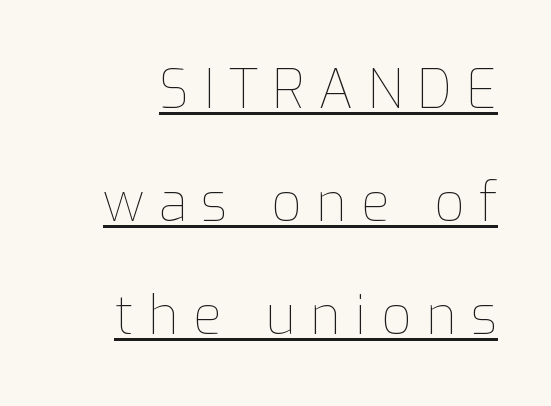
The image shows 53 px thin type, upright; set loose line spacing (2.13x), unusually wide letter spacing (+0.27 em), underlined; low stroke contrast and a medium x-height.
